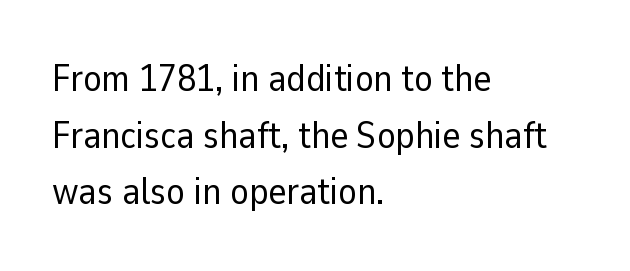
{"serif": "no", "italic": "no", "bold": "no", "weight": "regular", "width": "normal", "stroke_contrast": "low", "x_height": "medium", "monospaced": "no", "underline": "no", "align": "left", "line_spacing": "normal", "line_spacing_ratio": 1.49, "letter_spacing": "normal", "letter_spacing_em": 0.0, "glyph_px": 38}
